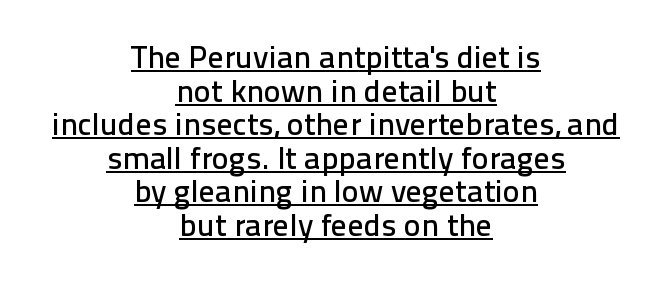
{"serif": "no", "italic": "no", "width": "normal", "stroke_contrast": "low", "x_height": "medium", "monospaced": "no", "underline": "yes", "align": "center", "line_spacing": "tight", "line_spacing_ratio": 1.05, "letter_spacing": "normal", "letter_spacing_em": 0.0, "glyph_px": 32}
